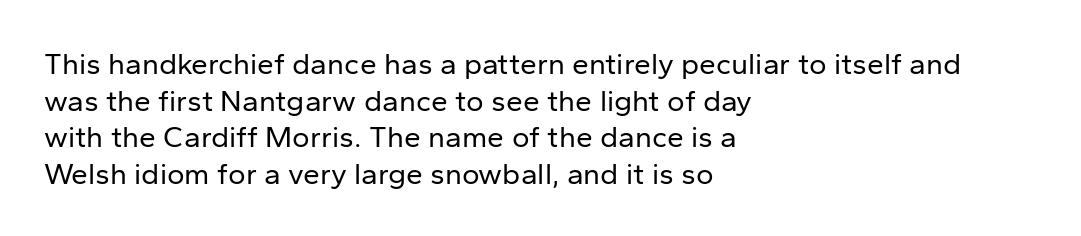
{"serif": "no", "italic": "no", "bold": "no", "weight": "regular", "width": "normal", "stroke_contrast": "low", "x_height": "medium", "monospaced": "no", "underline": "no", "align": "left", "line_spacing_ratio": 1.22, "letter_spacing": "normal", "letter_spacing_em": 0.0, "glyph_px": 30}
